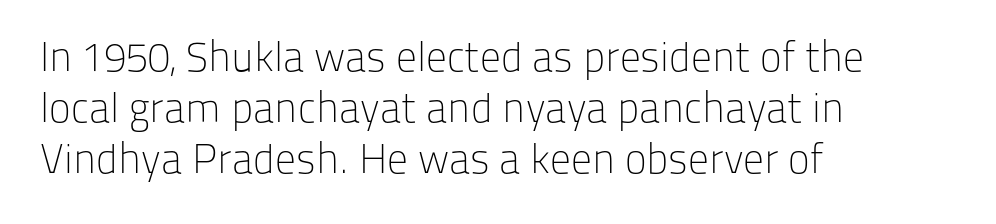
The image shows 41 px light sans-serif type, upright; set left-aligned, line spacing 1.24x, normal letter spacing, not underlined; low stroke contrast and a medium x-height.
